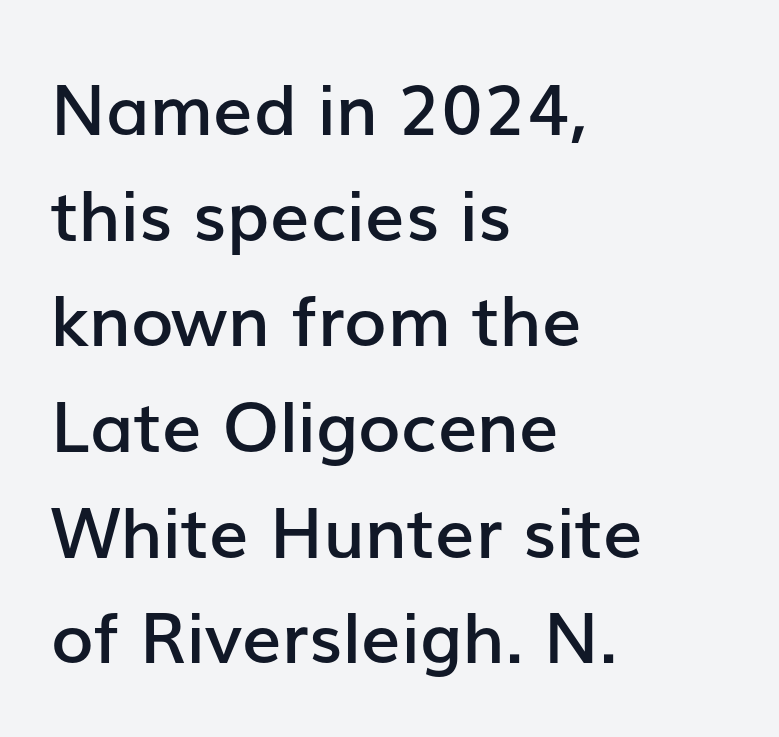
If you measured baseline to baseline, you'd find a middling distance. Do the characters align in a grid? No, the font is proportional. These words are printed semibold, heavier than regular yet not bold. Is the block centered? No — it sits flush against the left margin. Serifs: no, the terminals of the letterforms are clean.
